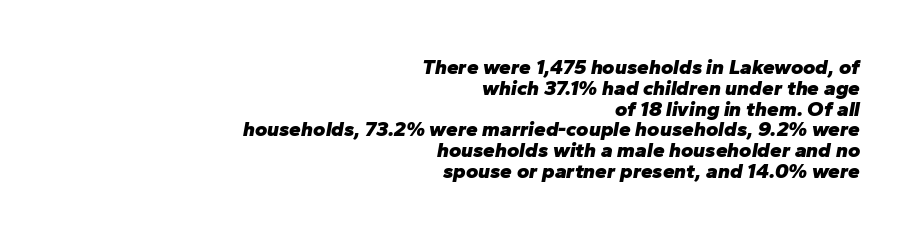
The image shows 21 px bold type, italic (leaning right); set right-aligned, tight line spacing (0.99x), normal letter spacing, not underlined.
